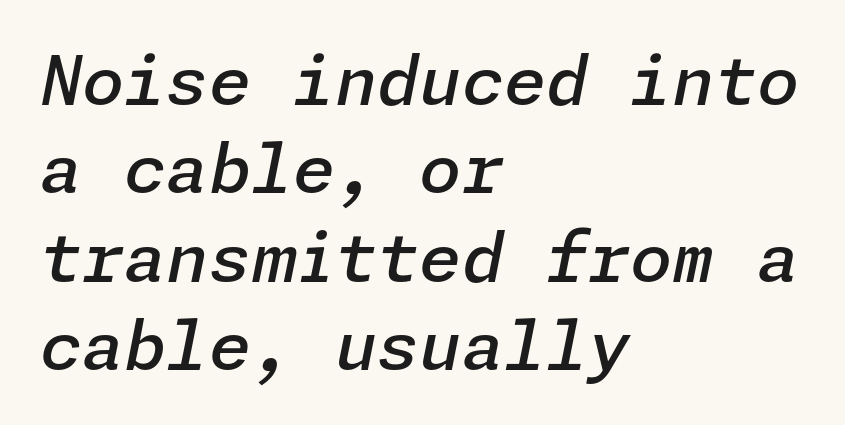
Q: Is the text bold? A: Semi-bold.
Q: Is the text italic (slanted)? A: Yes, it leans right by about 11 degrees.
Q: Is the text underlined? A: No.
Q: How is the paragraph aligned? A: Left-aligned.
Q: Is the spacing between letters normal or unusually wide? A: Normal.
Q: Is the spacing between lines tight, normal or loose? A: Normal.
Q: Width (condensed, normal, or wide)? A: Normal.
Q: Stroke contrast? A: Low.
Q: x-height? A: Medium.
